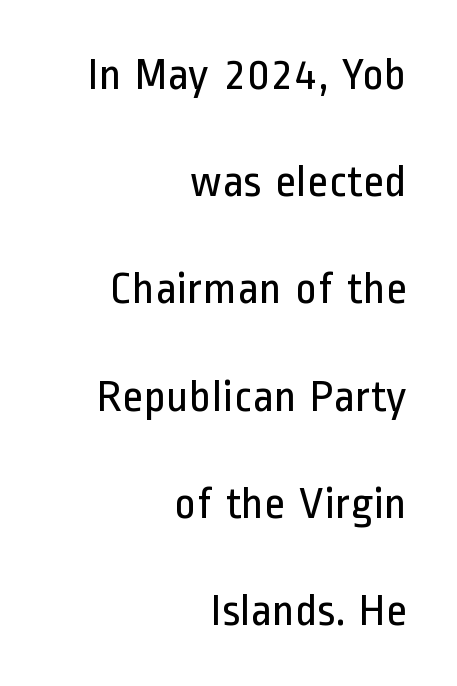
{"serif": "no", "italic": "no", "bold": "no", "weight": "regular", "width": "condensed", "stroke_contrast": "low", "x_height": "medium", "monospaced": "no", "underline": "no", "align": "right", "line_spacing": "loose", "line_spacing_ratio": 2.33, "letter_spacing": "normal", "letter_spacing_em": 0.0, "glyph_px": 46}
